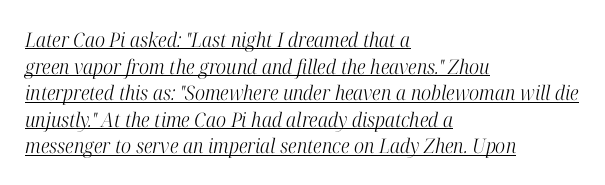
{"italic": "yes", "lean": "right", "slant_degrees": 12, "bold": "no", "underline": "yes", "align": "left", "line_spacing": "normal", "line_spacing_ratio": 1.33, "letter_spacing": "normal", "letter_spacing_em": 0.0, "glyph_px": 20}
